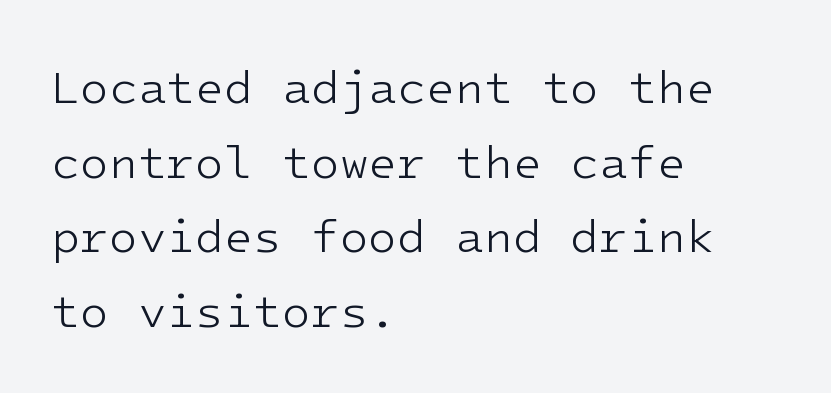
The image shows 47 px light sans-serif type, upright, monospaced; set left-aligned, normal line spacing (1.59x), normal letter spacing, not underlined; low stroke contrast and a medium x-height.
